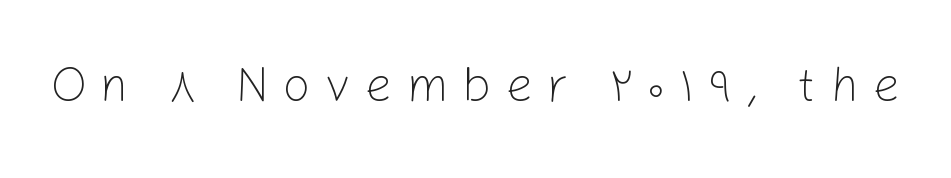
The passage shown is typed in a proportional face where columns would drift. A light-to-regular cut is what we see here. This rendering widens character spacing well past its baseline value. Are there feet on the stems? There aren't — it's a sans. Characters remain perfectly vertical along every line.
